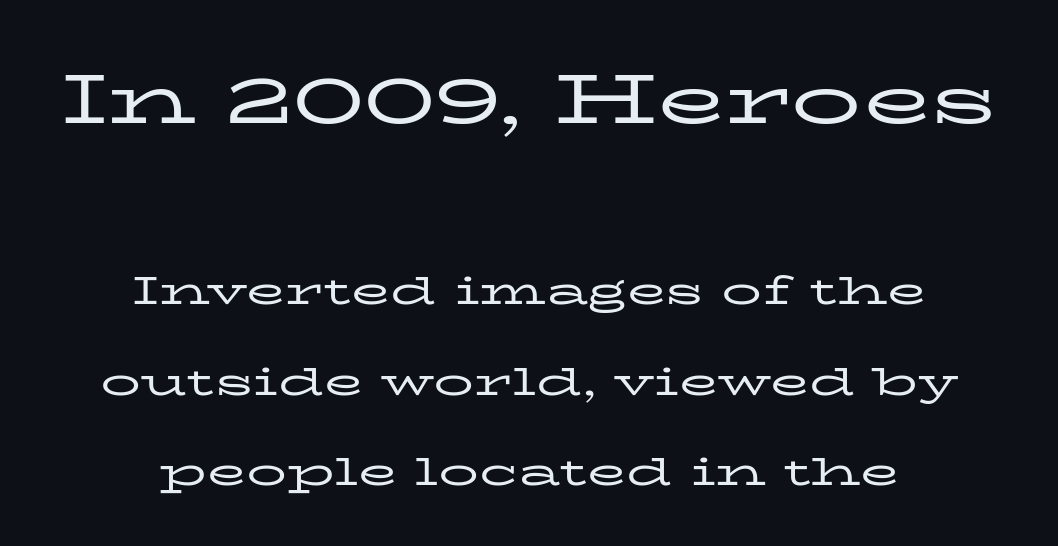
The image shows 70 px regular-weight, wide serif type, upright; set centered, loose line spacing (2.26x), normal letter spacing, not underlined; the first (top) block is 1.75x larger; low stroke contrast and a medium x-height.
